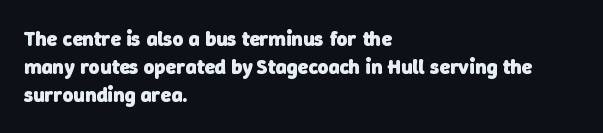
Short and long lines alike share a common starting point at left. Every letter is thick-stroked: bold, no question. Interline gaps are of average width in this sample. Quick note: underline off.
